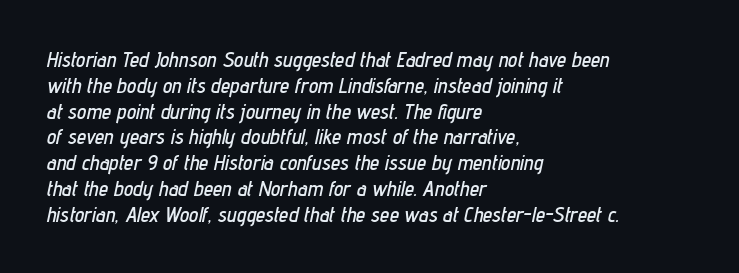
The image shows 21 px text type, italic (leaning right); set left-aligned, line spacing 1.23x, normal letter spacing, not underlined.
